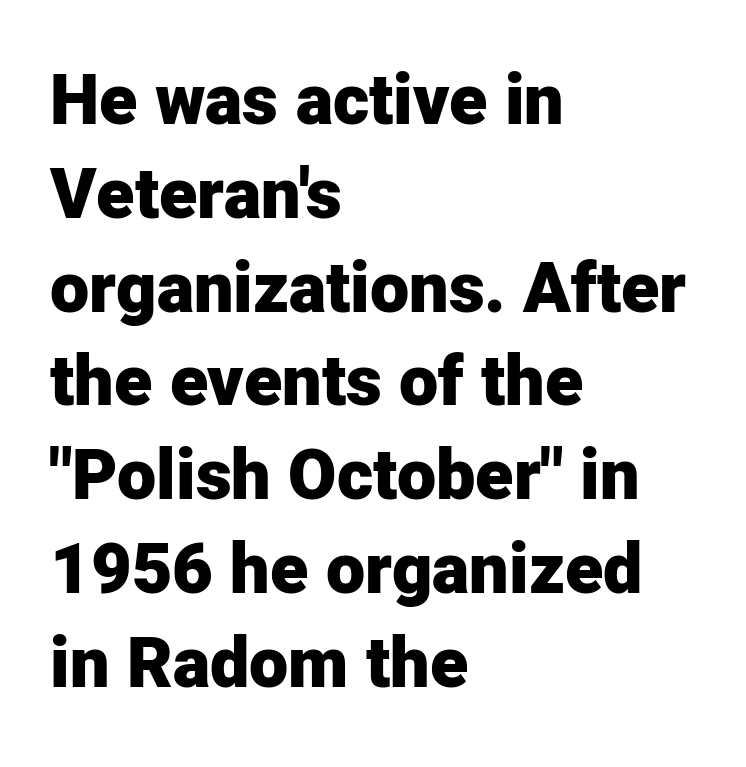
Nope, no serifs anywhere on these letters. Spacing between characters is what you'd get straight out of the box. The passage shown is emphatically bold. Words float on clear page, feet unadorned.
